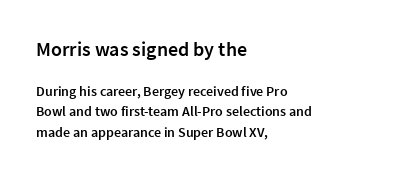
Q: Is the text bold? A: Semi-bold.
Q: Is the text italic (slanted)? A: No, it is upright.
Q: Is the text underlined? A: No.
Q: How is the paragraph aligned? A: Left-aligned.
Q: Is the spacing between letters normal or unusually wide? A: Normal.
Q: Is the spacing between lines tight, normal or loose? A: Normal.
Q: Which block of text is set in a larger size, the first (top) or the second (bottom)? A: The first (top) one.
